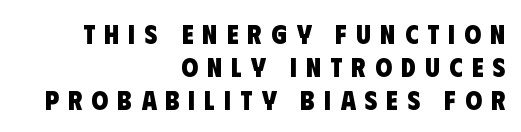
Any mark beneath the type? The region is blank. Here the glyphs are tracked loosely, breaking word shapes into spaced letters. Leftover space on each line is placed entirely before the opening word. Chunky letters — that's bold for sure.
